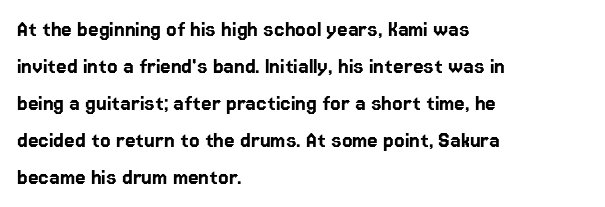
The image shows 24 px text type, upright; set left-aligned, normal line spacing (1.54x), normal letter spacing, not underlined.
